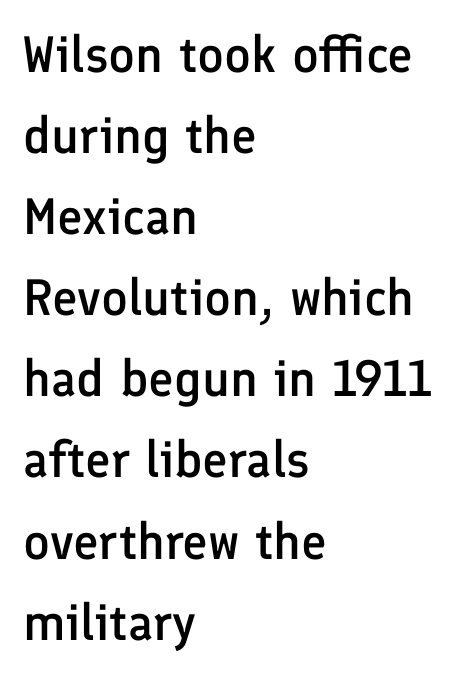
{"serif": "no", "italic": "no", "bold": "semi", "weight": "semibold", "width": "normal", "stroke_contrast": "low", "x_height": "medium", "monospaced": "no", "underline": "no", "align": "left", "line_spacing": "normal", "line_spacing_ratio": 1.59, "letter_spacing": "normal", "letter_spacing_em": 0.0, "glyph_px": 51}
